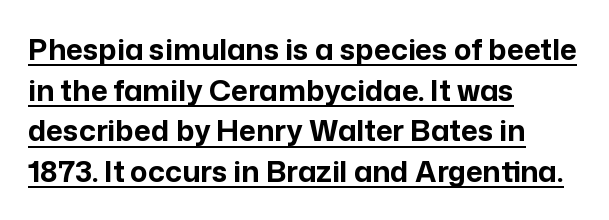
One glance says typical: line gaps are just what's usual. The letters are bold, with thick, heavy strokes. The paragraph has a hard left edge and a soft right edge. Unlike a traditional serif, this face leaves its strokes unadorned.
